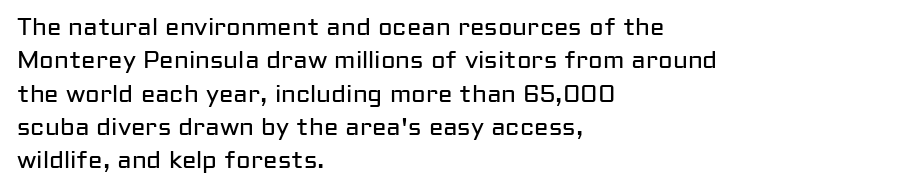
The image shows 24 px text type, upright; set left-aligned, normal line spacing (1.39x), normal letter spacing, not underlined.
